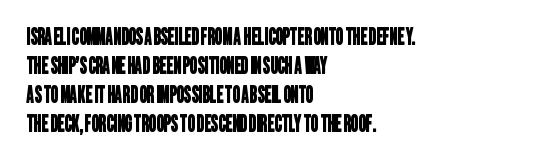
The image shows 23 px text type; set left-aligned, normal line spacing (1.26x), normal letter spacing, not underlined.
